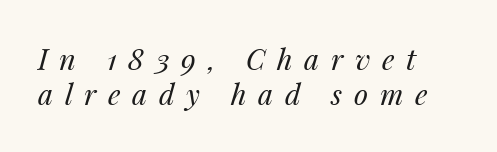
The image shows 29 px regular-weight type, italic (leaning right); set left-aligned, line spacing 1.22x, unusually wide letter spacing (+0.4 em), not underlined; medium stroke contrast and a medium x-height.
